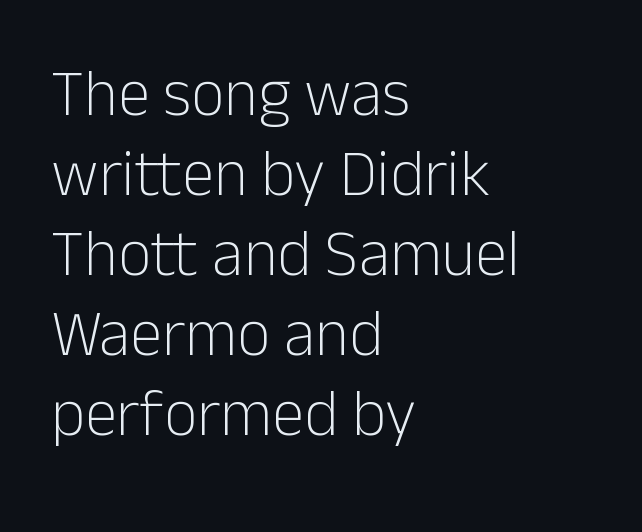
{"serif": "no", "italic": "no", "bold": "no", "weight": "light", "width": "normal", "stroke_contrast": "low", "x_height": "medium", "monospaced": "no", "underline": "no", "align": "left", "line_spacing_ratio": 1.23, "letter_spacing": "normal", "letter_spacing_em": 0.0, "glyph_px": 65}
